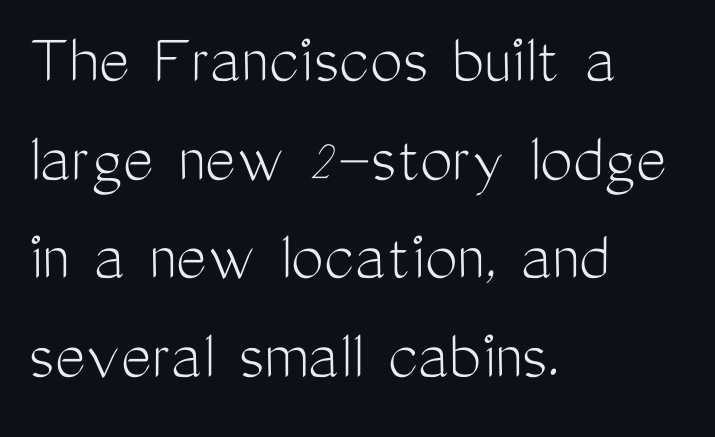
Q: Is the text bold? A: No.
Q: Is the text italic (slanted)? A: No, it is upright.
Q: Is the typeface a serif or a sans-serif typeface? A: Sans-serif.
Q: Is the text underlined? A: No.
Q: How is the paragraph aligned? A: Left-aligned.
Q: Is the spacing between letters normal or unusually wide? A: Normal.
Q: Is the spacing between lines tight, normal or loose? A: Normal.
Q: Width (condensed, normal, or wide)? A: Condensed.
Q: Stroke contrast? A: Medium.
Q: x-height? A: Medium.
Q: Monospaced? A: No.
